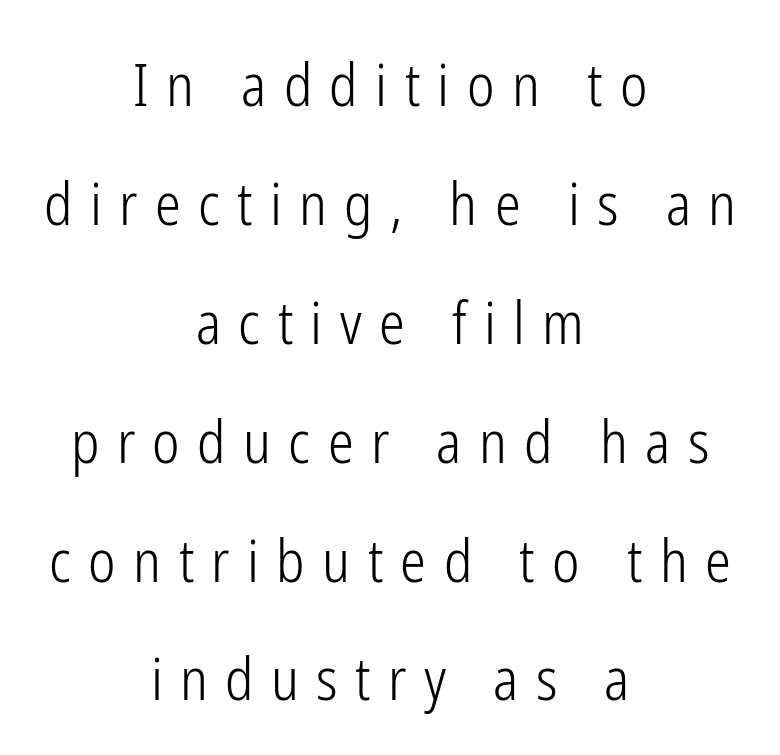
Glyph-to-glyph distance is far greater than everyday printed text. Looks like regular typesetting: each glyph gets only the width it needs. A centered setting, common on invitations and titles, is used for this passage. Just letters on the line, the space beneath them empty. It's the straight-up-and-down kind of type. Notice the wide empty band between every row — that's loose leading.
